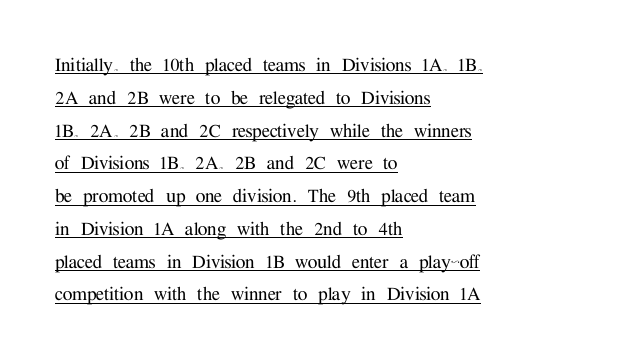
Each word holds together tightly as a unit, with standard inter-letter gaps. Somebody hit Ctrl+U on this one — the words are underlined. Is there any slant? The stems are plumb. Reading down the column, the eye jumps a familiar distance to each next line. Leftover space on each line is placed entirely after the last word.
